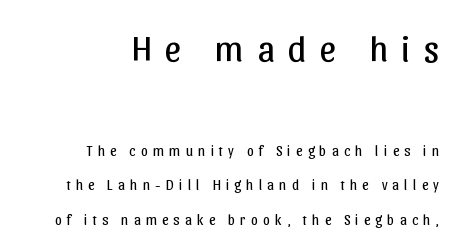
{"serif": "no", "italic": "no", "bold": "no", "weight": "regular", "width": "normal", "stroke_contrast": "low", "x_height": "medium", "monospaced": "no", "underline": "no", "align": "right", "line_spacing": "loose", "line_spacing_ratio": 2.45, "letter_spacing": "wide", "letter_spacing_em": 0.37, "larger_block": "first", "size_ratio": 2.57, "glyph_px": 36}
